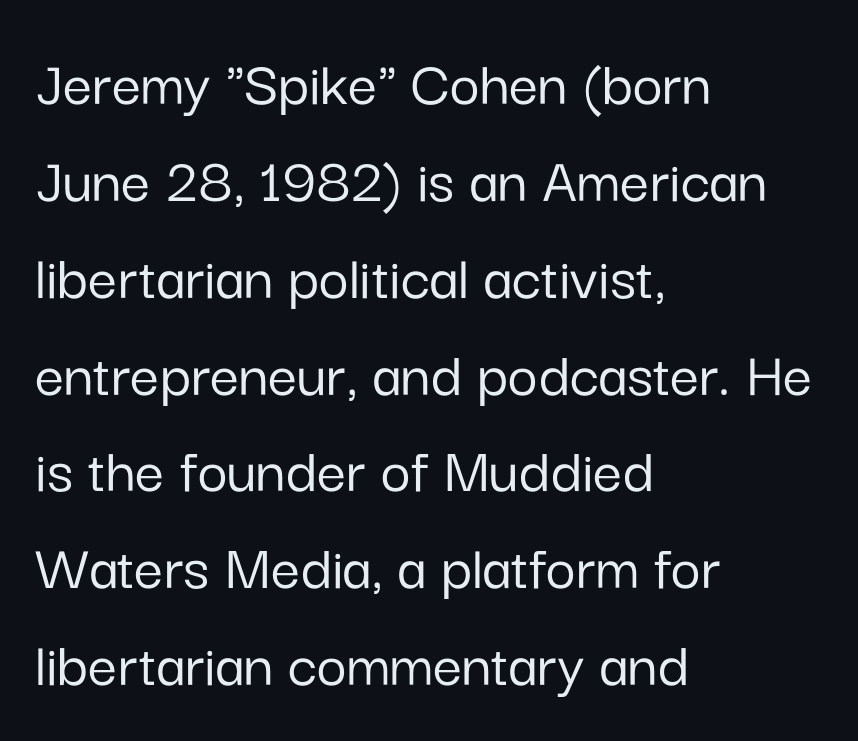
{"serif": "no", "italic": "no", "width": "normal", "stroke_contrast": "low", "x_height": "medium", "monospaced": "no", "underline": "no", "align": "left", "line_spacing": "normal", "line_spacing_ratio": 1.49, "letter_spacing": "normal", "letter_spacing_em": 0.0, "glyph_px": 65}
